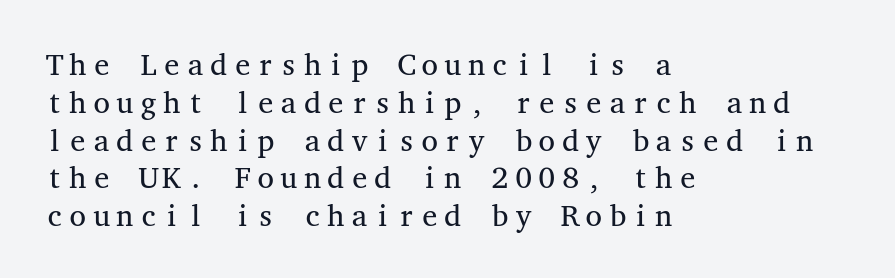
The image shows 30 px regular-weight, wide serif type, upright, monospaced; set left-aligned, normal line spacing (1.26x), normal letter spacing, not underlined; medium stroke contrast and a medium x-height.
